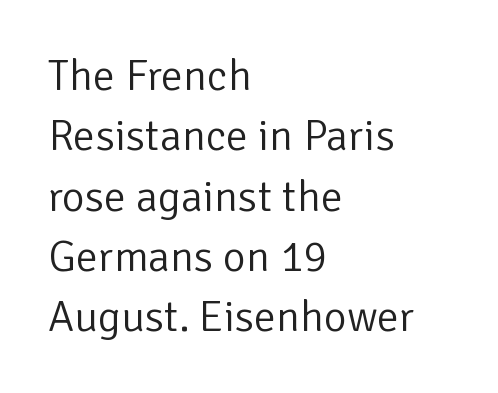
The image shows 44 px light sans-serif type, upright; set left-aligned, normal line spacing (1.37x), normal letter spacing, not underlined; low stroke contrast and a medium x-height.
